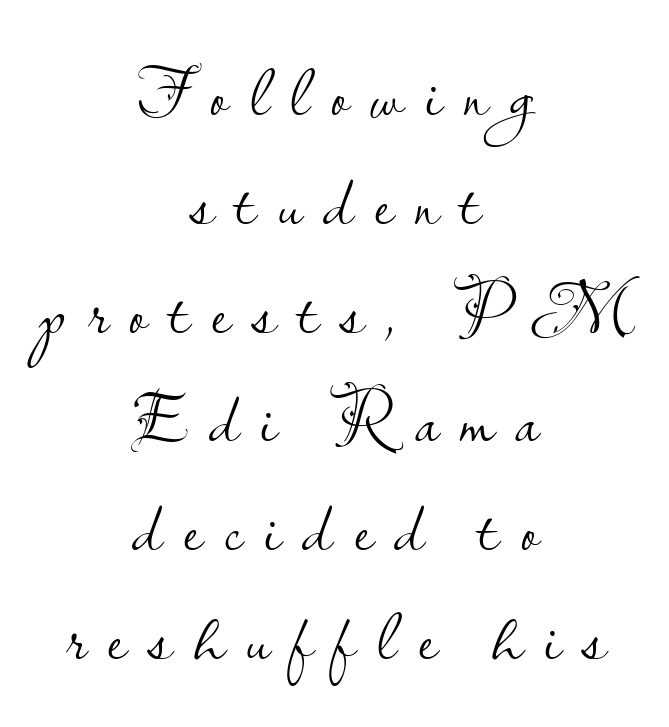
{"serif": "no", "bold": "no", "weight": "light", "width": "normal", "stroke_contrast": "low", "x_height": "small", "monospaced": "no", "underline": "no", "align": "center", "line_spacing": "normal", "line_spacing_ratio": 1.47, "letter_spacing": "wide", "letter_spacing_em": 0.29, "glyph_px": 74}
